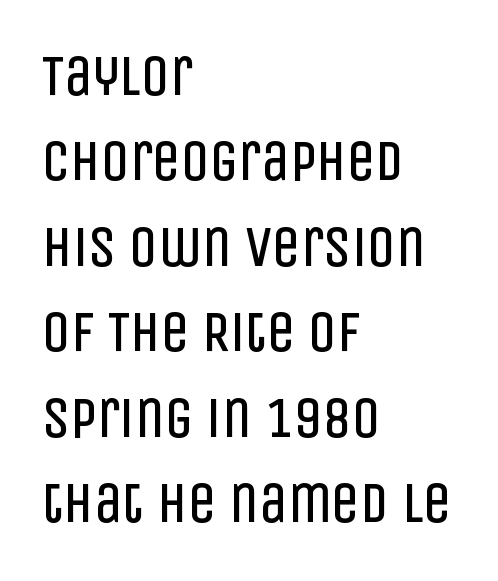
Q: Is the text bold? A: No.
Q: Is the text italic (slanted)? A: No, it is upright.
Q: Is the typeface a serif or a sans-serif typeface? A: Sans-serif.
Q: Is the text underlined? A: No.
Q: How is the paragraph aligned? A: Left-aligned.
Q: Is the spacing between letters normal or unusually wide? A: Normal.
Q: Is the spacing between lines tight, normal or loose? A: Normal.
Q: Width (condensed, normal, or wide)? A: Condensed.
Q: Stroke contrast? A: Low.
Q: x-height? A: Large.
Q: Monospaced? A: No.
